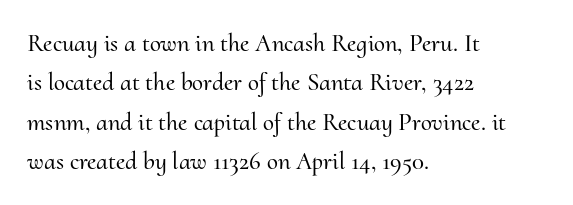
{"italic": "no", "underline": "no", "align": "left", "line_spacing": "normal", "line_spacing_ratio": 1.58, "letter_spacing": "normal", "letter_spacing_em": 0.0, "glyph_px": 25}
